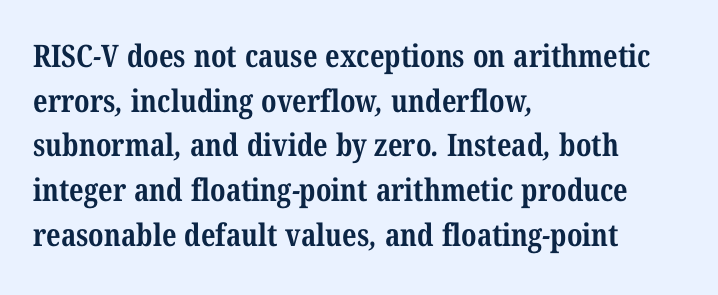
{"serif": "yes", "bold": "yes", "weight": "bold", "width": "condensed", "stroke_contrast": "medium", "x_height": "medium", "monospaced": "no", "underline": "no", "align": "left", "line_spacing": "normal", "line_spacing_ratio": 1.44, "letter_spacing": "normal", "letter_spacing_em": 0.0, "glyph_px": 31}
